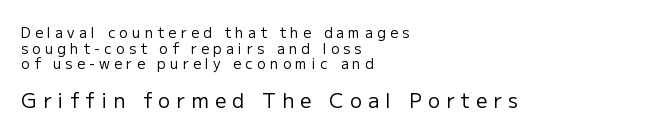
Which of the two is more prominent by size? The second, at the bottom. The lines are quadded left. The typography opts for an upright posture over an oblique one. The letterforms stand isolated, each surrounded by extra space. Plain, unruled lines of type.
